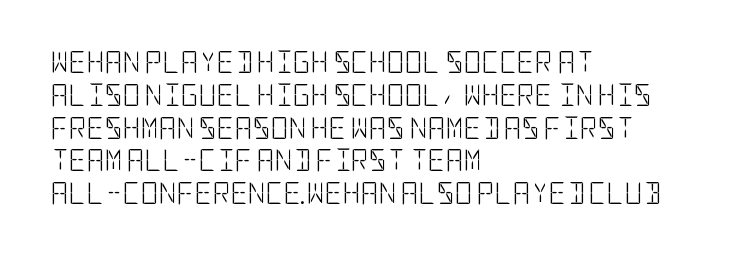
Descender tails drop into unmarked territory. Vertically, the passage feels balanced, rows spaced as you'd expect. The typesetter chose a ragged-right arrangement here. The typography opts for an upright posture over an oblique one. The rendering keeps characters at their native spacing. Stroke mass is kept to a normal reading level or below.
